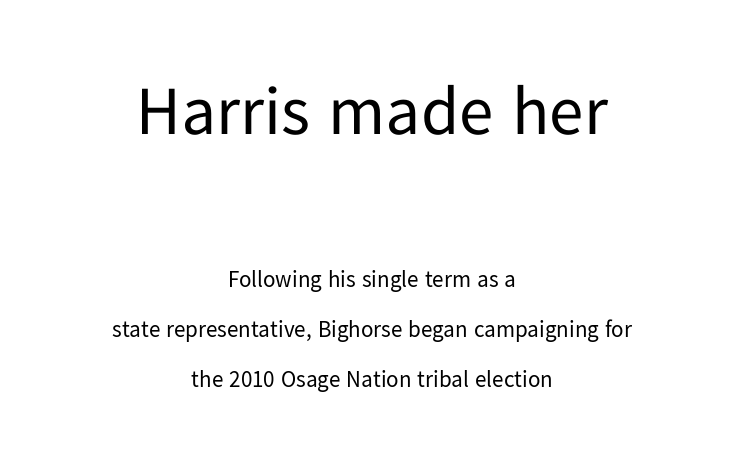
Line spacing here is loose. The designer gave the opening block more size than the closing block. Varying glyph widths throughout — classic text-font behaviour. The letters look calm and open, with moderate or lighter stems. Type without underlining. Does the lettering tilt? It doesn't — this is upright.
